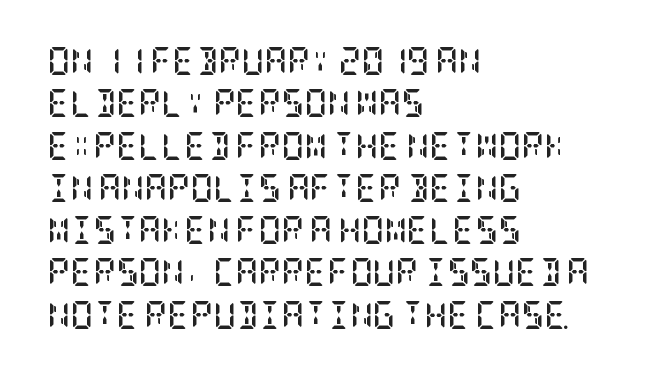
A bare baseline throughout the passage. Short and long lines alike share a common starting point at left. Examine the stroke ends and you'll spot serifs. Posture: upright roman. Words appear dense and cohesive because spacing is normal. Heavy, bold letterforms.
